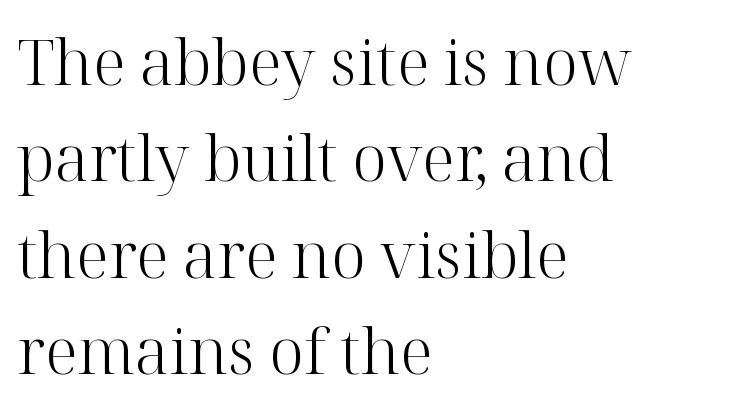
Q: Is the text bold? A: No.
Q: Is the text italic (slanted)? A: No, it is upright.
Q: Is the typeface a serif or a sans-serif typeface? A: Serif.
Q: Is the text underlined? A: No.
Q: How is the paragraph aligned? A: Left-aligned.
Q: Is the spacing between letters normal or unusually wide? A: Normal.
Q: Is the spacing between lines tight, normal or loose? A: Normal.
Q: Width (condensed, normal, or wide)? A: Normal.
Q: Stroke contrast? A: High.
Q: x-height? A: Medium.
Q: Monospaced? A: No.
